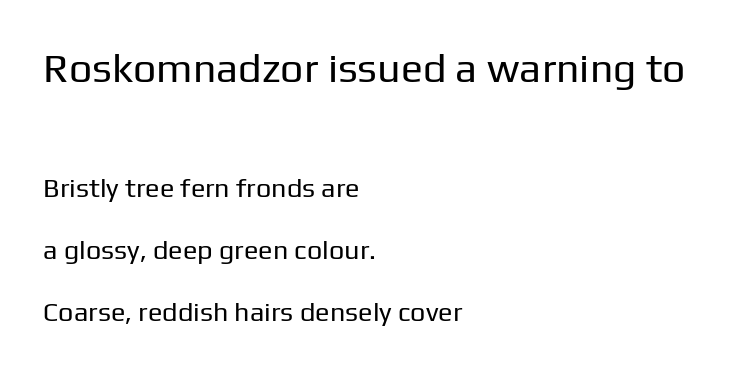
The image shows 41 px regular-weight sans-serif type, upright; set left-aligned, loose line spacing (2.31x), normal letter spacing, not underlined; the first (top) block is 1.52x larger; low stroke contrast and a medium x-height.
